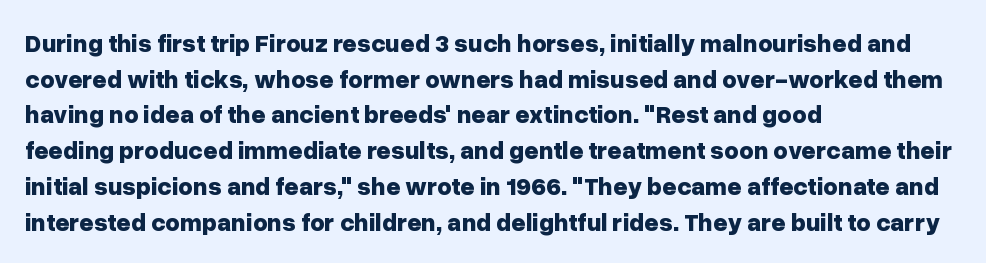
Q: Is the text bold? A: Yes.
Q: Is the text italic (slanted)? A: No, it is upright.
Q: Is the text underlined? A: No.
Q: How is the paragraph aligned? A: Left-aligned.
Q: Is the spacing between letters normal or unusually wide? A: Normal.
Q: Is the spacing between lines tight, normal or loose? A: Normal.
